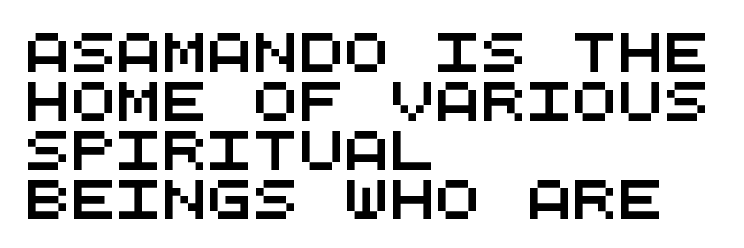
The image shows 38 px wide sans-serif type, monospaced; set left-aligned, normal line spacing (1.29x), normal letter spacing, not underlined; medium stroke contrast and a large x-height.
